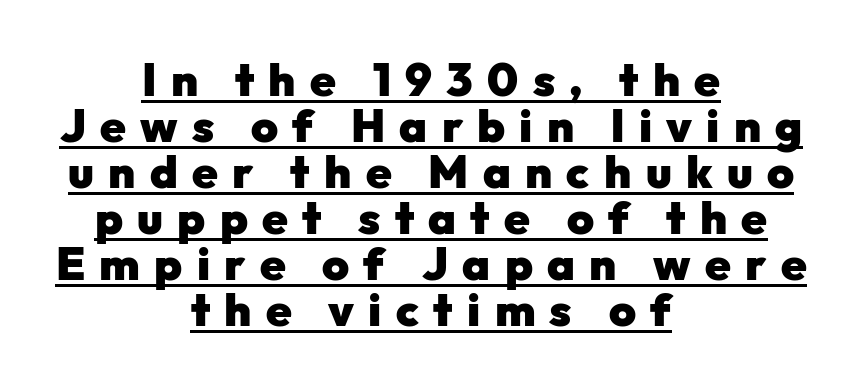
Does a line run under the words? Yes, clearly. Does the type have serifs? No, each stem ends abruptly. These lines huddle together more closely than default settings would place them. Is this a fixed-width face? No — the glyphs have proportional, varying widths. Reading down the block, each line starts at a different indent, mirrored at its end.
